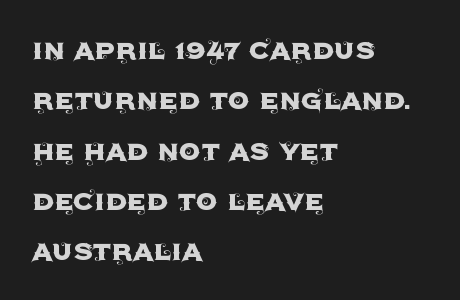
Q: Is the text italic (slanted)? A: No, it is upright.
Q: Is the typeface a serif or a sans-serif typeface? A: Sans-serif.
Q: Is the text underlined? A: No.
Q: How is the paragraph aligned? A: Left-aligned.
Q: Is the spacing between letters normal or unusually wide? A: Normal.
Q: Is the spacing between lines tight, normal or loose? A: Normal.
Q: Width (condensed, normal, or wide)? A: Normal.
Q: x-height? A: Large.
Q: Monospaced? A: No.
